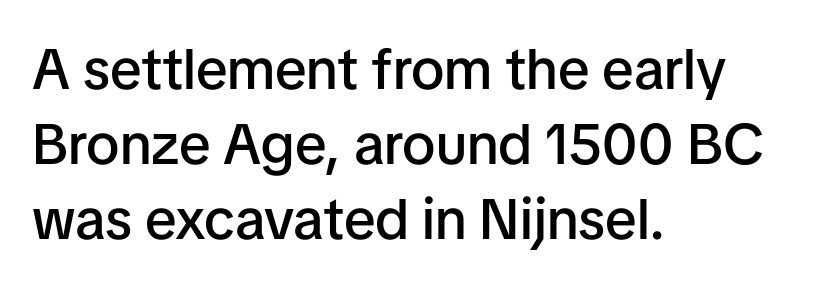
Q: Is the text bold? A: Semi-bold.
Q: Is the text italic (slanted)? A: No, it is upright.
Q: Is the typeface a serif or a sans-serif typeface? A: Sans-serif.
Q: Is the text underlined? A: No.
Q: How is the paragraph aligned? A: Left-aligned.
Q: Is the spacing between letters normal or unusually wide? A: Normal.
Q: Is the spacing between lines tight, normal or loose? A: Normal.
Q: Width (condensed, normal, or wide)? A: Normal.
Q: Stroke contrast? A: Low.
Q: x-height? A: Medium.
Q: Monospaced? A: No.
